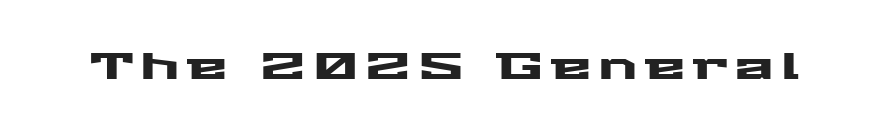
Q: Is the text italic (slanted)? A: No, it is upright.
Q: Is the typeface a serif or a sans-serif typeface? A: Sans-serif.
Q: Is the text underlined? A: No.
Q: Width (condensed, normal, or wide)? A: Wide.
Q: Stroke contrast? A: Medium.
Q: x-height? A: Medium.
Q: Monospaced? A: No.
